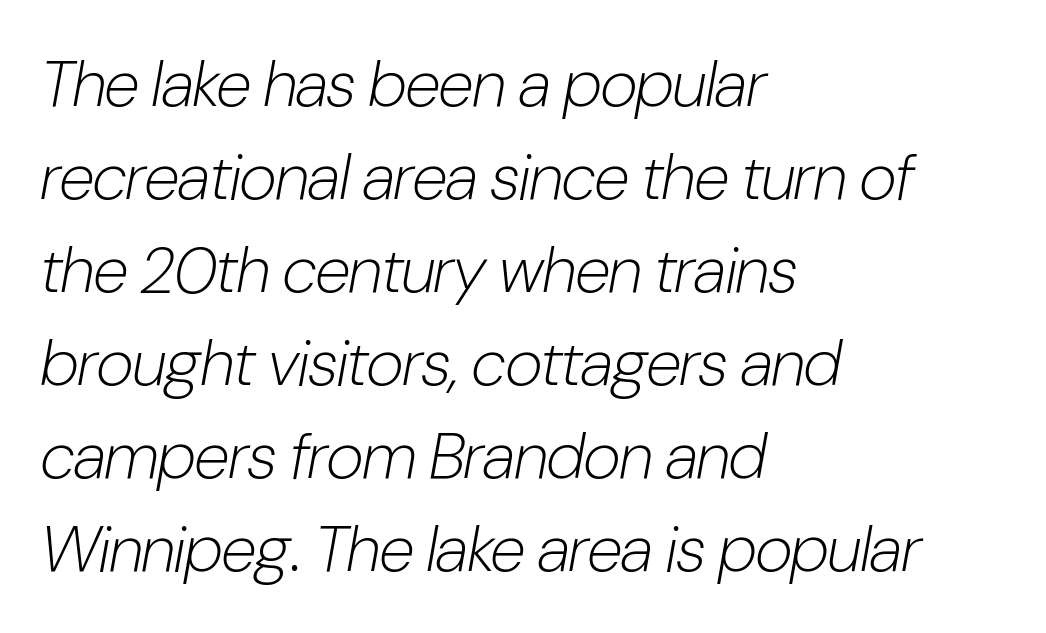
Observe the ordinary spacing: letters are neighbours, not strangers. Looks like regular typesetting: each glyph gets only the width it needs. The letters look calm and open, with moderate or lighter stems. The lines are quadded left. The specimen omits any rule beneath the text block's lines.
